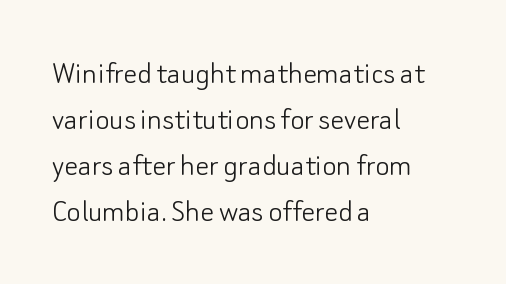
Q: Is the text bold? A: No.
Q: Is the text italic (slanted)? A: No, it is upright.
Q: Is the typeface a serif or a sans-serif typeface? A: Sans-serif.
Q: Is the text underlined? A: No.
Q: How is the paragraph aligned? A: Left-aligned.
Q: Is the spacing between letters normal or unusually wide? A: Normal.
Q: Is the spacing between lines tight, normal or loose? A: Normal.
Q: Width (condensed, normal, or wide)? A: Normal.
Q: Stroke contrast? A: Low.
Q: x-height? A: Small.
Q: Monospaced? A: No.
